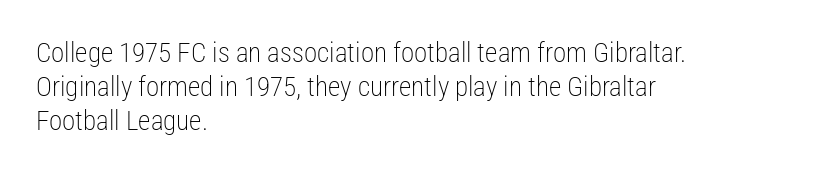
The image shows 27 px text type, upright; set left-aligned, normal line spacing (1.26x), normal letter spacing, not underlined.
